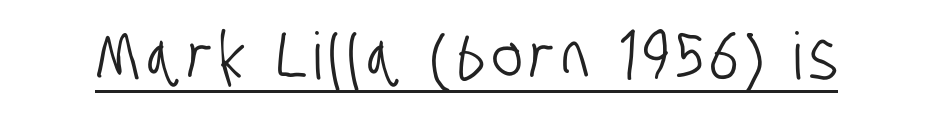
{"serif": "no", "width": "condensed", "stroke_contrast": "low", "x_height": "large", "monospaced": "no", "underline": "yes", "glyph_px": 65}
